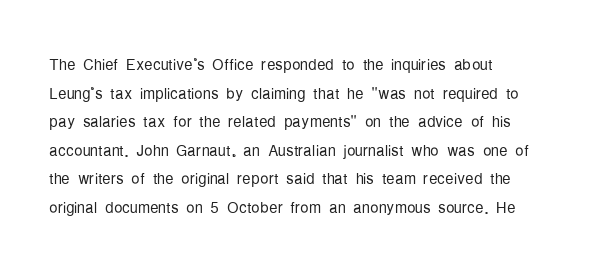
{"italic": "no", "bold": "no", "underline": "no", "align": "left", "line_spacing": "normal", "line_spacing_ratio": 1.36, "letter_spacing": "normal", "letter_spacing_em": 0.0, "glyph_px": 21}
